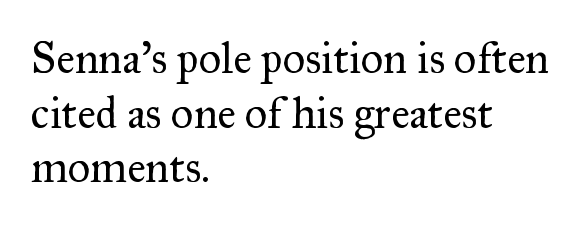
Q: Is the text bold? A: No.
Q: Is the text italic (slanted)? A: No, it is upright.
Q: Is the typeface a serif or a sans-serif typeface? A: Serif.
Q: Is the text underlined? A: No.
Q: How is the paragraph aligned? A: Left-aligned.
Q: Is the spacing between letters normal or unusually wide? A: Normal.
Q: Width (condensed, normal, or wide)? A: Normal.
Q: Stroke contrast? A: Medium.
Q: x-height? A: Small.
Q: Monospaced? A: No.
